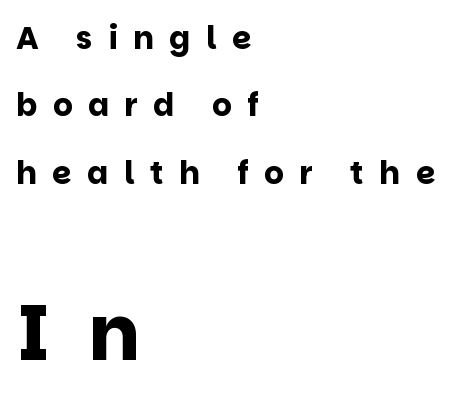
Q: Is the text bold? A: Yes.
Q: Is the text italic (slanted)? A: No, it is upright.
Q: Is the typeface a serif or a sans-serif typeface? A: Sans-serif.
Q: Is the text underlined? A: No.
Q: How is the paragraph aligned? A: Left-aligned.
Q: Is the spacing between letters normal or unusually wide? A: Unusually wide.
Q: Is the spacing between lines tight, normal or loose? A: Loose.
Q: Which block of text is set in a larger size, the first (top) or the second (bottom)? A: The second (bottom) one.
Q: Width (condensed, normal, or wide)? A: Normal.
Q: Stroke contrast? A: Low.
Q: x-height? A: Large.
Q: Monospaced? A: No.
